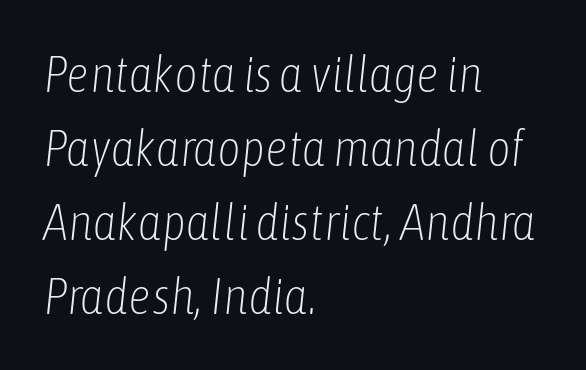
The image shows 51 px light, condensed type, italic (leaning right); set left-aligned, normal line spacing (1.45x), normal letter spacing, not underlined; low stroke contrast and a medium x-height.
